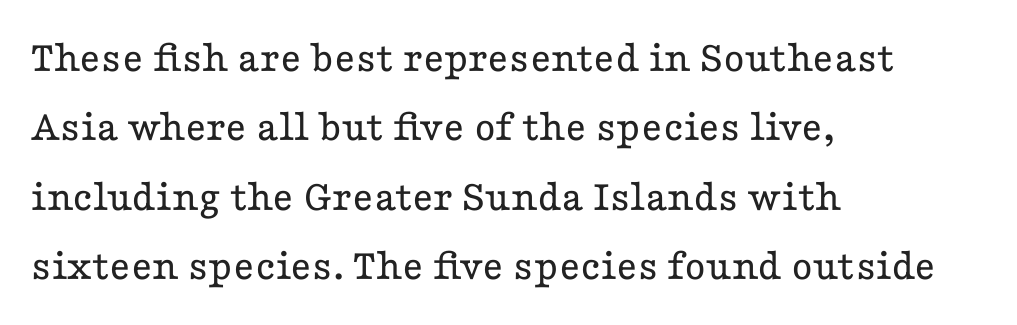
Q: Is the text bold? A: No.
Q: Is the text italic (slanted)? A: No, it is upright.
Q: Is the typeface a serif or a sans-serif typeface? A: Serif.
Q: Is the text underlined? A: No.
Q: How is the paragraph aligned? A: Left-aligned.
Q: Is the spacing between letters normal or unusually wide? A: Normal.
Q: Is the spacing between lines tight, normal or loose? A: Normal.
Q: Width (condensed, normal, or wide)? A: Wide.
Q: Stroke contrast? A: Low.
Q: x-height? A: Medium.
Q: Monospaced? A: No.
